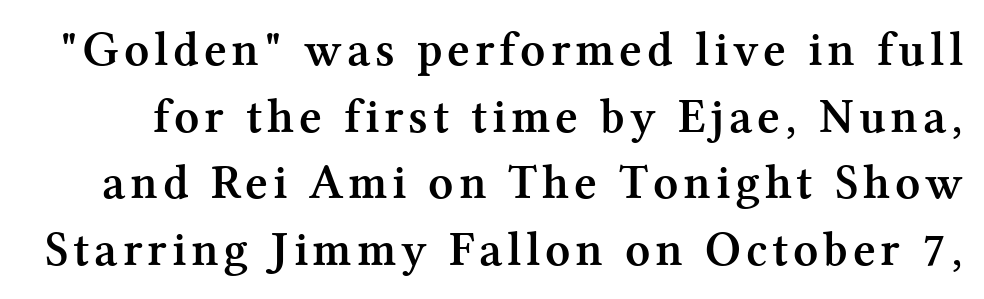
Q: Is the text bold? A: Yes.
Q: Is the text italic (slanted)? A: No, it is upright.
Q: Is the typeface a serif or a sans-serif typeface? A: Serif.
Q: Is the text underlined? A: No.
Q: Is the spacing between lines tight, normal or loose? A: Normal.
Q: Width (condensed, normal, or wide)? A: Normal.
Q: Stroke contrast? A: Medium.
Q: x-height? A: Medium.
Q: Monospaced? A: No.
